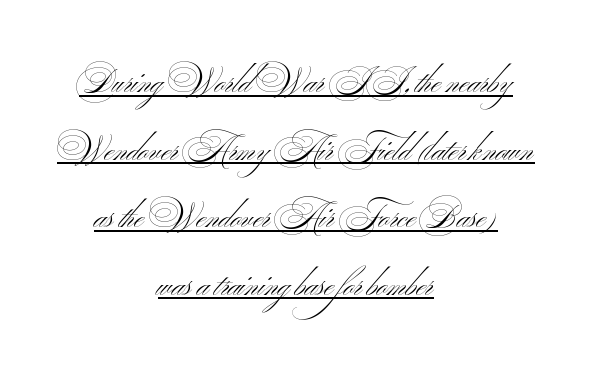
The image shows 32 px light, wide sans-serif type; set centered, loose line spacing (2.11x), normal letter spacing, underlined; medium stroke contrast and a small x-height.
